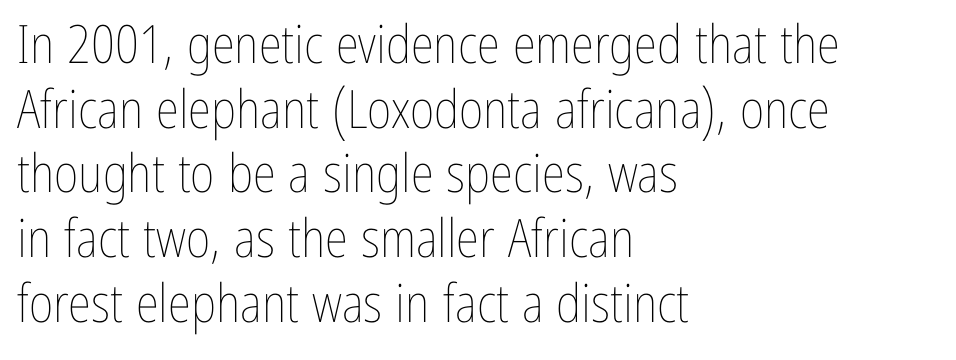
{"italic": "no", "bold": "no", "weight": "thin", "width": "condensed", "stroke_contrast": "low", "x_height": "medium", "monospaced": "no", "underline": "no", "align": "left", "line_spacing_ratio": 1.22, "letter_spacing": "normal", "letter_spacing_em": 0.0, "glyph_px": 53}
